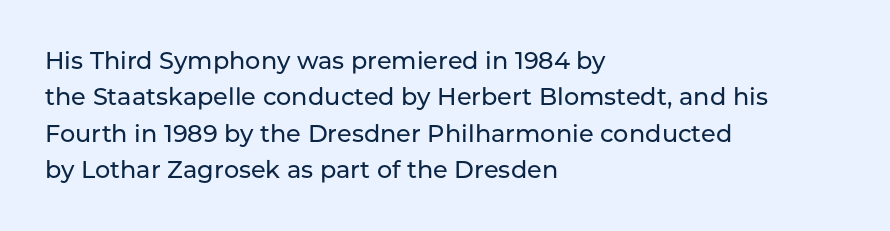
The image shows 24 px text type, upright; set left-aligned, normal line spacing (1.52x), normal letter spacing, not underlined.
